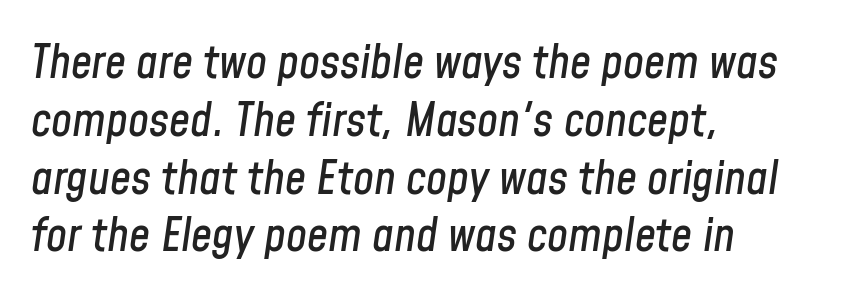
The image shows 47 px condensed type, italic (leaning right); set left-aligned, line spacing 1.23x, normal letter spacing, not underlined; low stroke contrast and a medium x-height.
